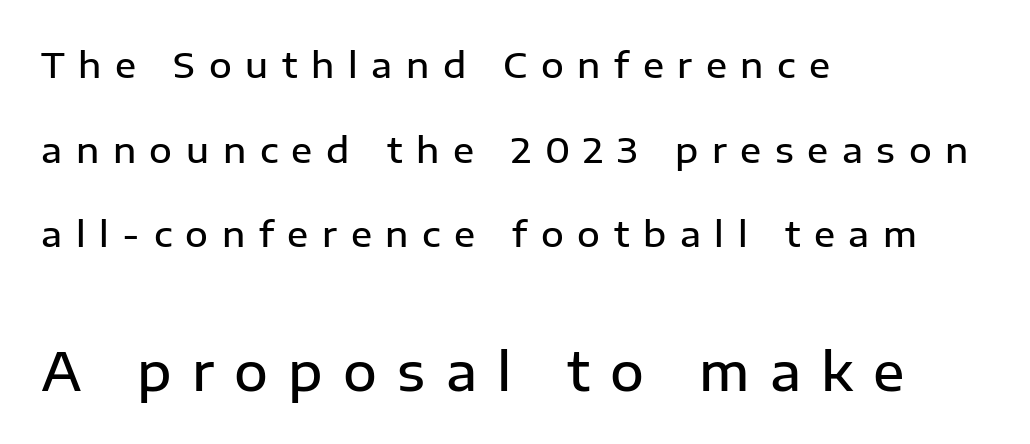
Designer's note — italics off, roman on. A clean baseline with only descenders dipping below it. Two sizes are in play, and the larger belongs to the second block. The text was rendered using a sans face with plain stroke endings. Vertically, the passage feels expansive, rows floating well apart.
